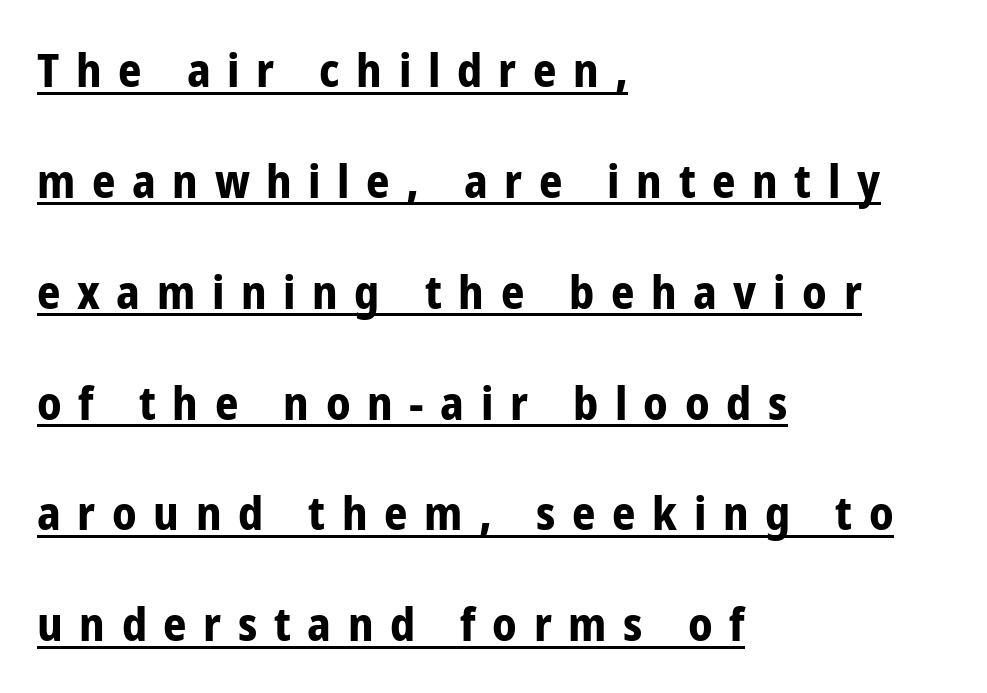
{"serif": "no", "italic": "no", "bold": "yes", "weight": "bold", "width": "condensed", "stroke_contrast": "low", "x_height": "medium", "monospaced": "no", "underline": "yes", "align": "left", "line_spacing": "loose", "line_spacing_ratio": 2.41, "letter_spacing": "wide", "letter_spacing_em": 0.36, "glyph_px": 46}
